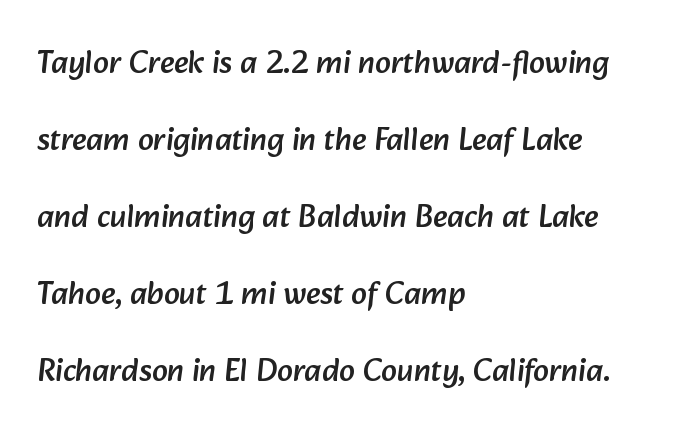
Q: Is the typeface a serif or a sans-serif typeface? A: Sans-serif.
Q: Is the text underlined? A: No.
Q: How is the paragraph aligned? A: Left-aligned.
Q: Is the spacing between letters normal or unusually wide? A: Normal.
Q: Is the spacing between lines tight, normal or loose? A: Loose.
Q: Width (condensed, normal, or wide)? A: Normal.
Q: Stroke contrast? A: Low.
Q: x-height? A: Medium.
Q: Monospaced? A: No.
